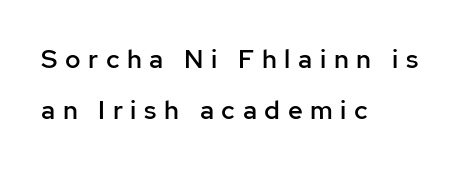
The image shows 26 px text type, upright; set left-aligned, loose line spacing (1.97x), unusually wide letter spacing (+0.29 em), not underlined.
